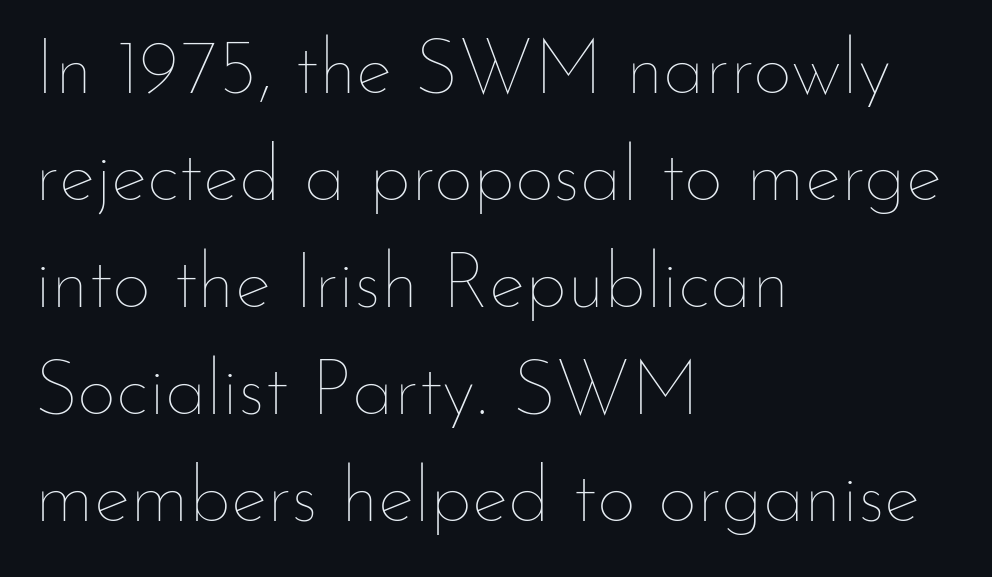
The image shows 77 px thin type, upright; set left-aligned, normal line spacing (1.39x), normal letter spacing, not underlined; low stroke contrast and a small x-height.
